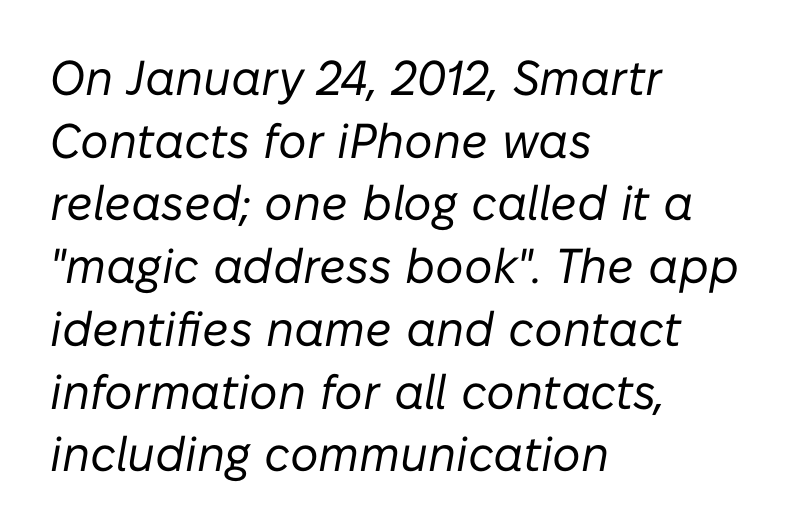
These lines stack with their left ends in a neat column. This rendering features lettering with no underline. Italic: yes, the glyphs are oblique. The passage shown is typed in a proportional face where columns would drift. Weight class: somewhere from thin through regular. The space between consecutive lines is moderate.
